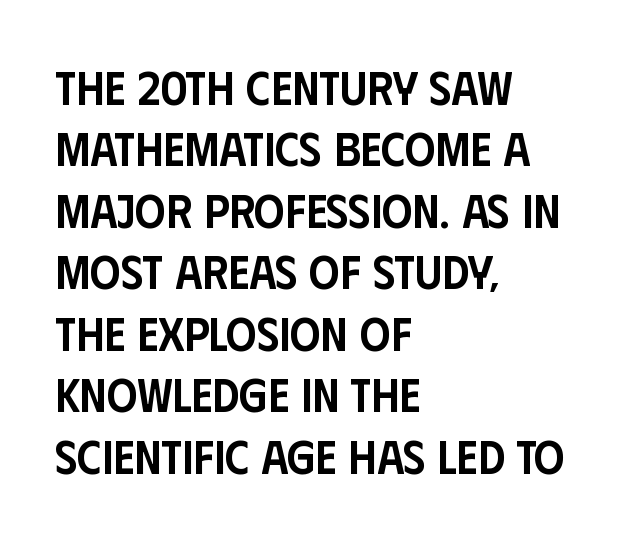
{"serif": "no", "italic": "no", "bold": "semi", "weight": "semibold", "width": "condensed", "stroke_contrast": "low", "x_height": "large", "monospaced": "no", "underline": "no", "align": "left", "line_spacing": "normal", "line_spacing_ratio": 1.28, "letter_spacing": "normal", "letter_spacing_em": 0.0, "glyph_px": 48}
